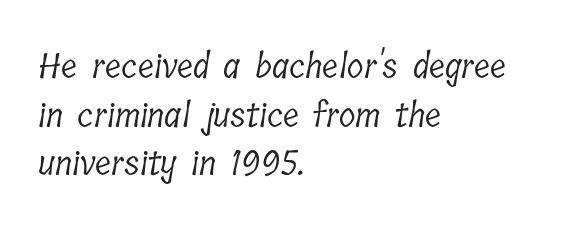
Q: Is the text bold? A: No.
Q: Is the typeface a serif or a sans-serif typeface? A: Serif.
Q: Is the text underlined? A: No.
Q: How is the paragraph aligned? A: Left-aligned.
Q: Is the spacing between letters normal or unusually wide? A: Normal.
Q: Is the spacing between lines tight, normal or loose? A: Normal.
Q: Width (condensed, normal, or wide)? A: Condensed.
Q: Stroke contrast? A: Low.
Q: x-height? A: Medium.
Q: Monospaced? A: No.
